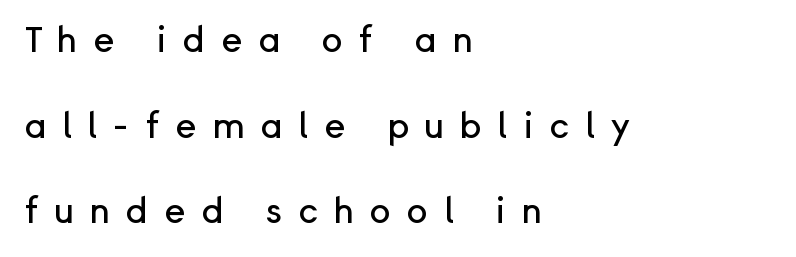
Quick note: underline off. Spacing verdict: proportional, widths tailored to each character. Style check: upright. The tracking jumps out immediately: characters are airy and widely separated. The passage is arranged the way most books set body copy — flush left. You can tell from the bare stems that sans-serif type was used.
